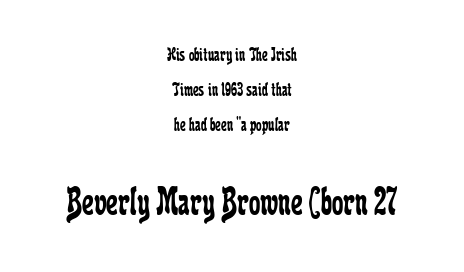
The image shows 41 px regular-weight, condensed serif type, upright; set centered, line spacing 1.75x, normal letter spacing, not underlined; the second (bottom) block is 2.05x larger; low stroke contrast and a medium x-height.
